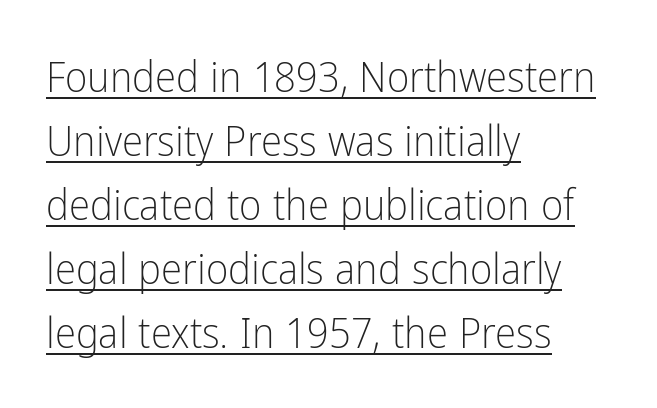
{"serif": "no", "italic": "no", "bold": "no", "weight": "light", "width": "condensed", "stroke_contrast": "low", "x_height": "medium", "monospaced": "no", "underline": "yes", "align": "left", "line_spacing": "normal", "line_spacing_ratio": 1.49, "letter_spacing": "normal", "letter_spacing_em": 0.0, "glyph_px": 43}
